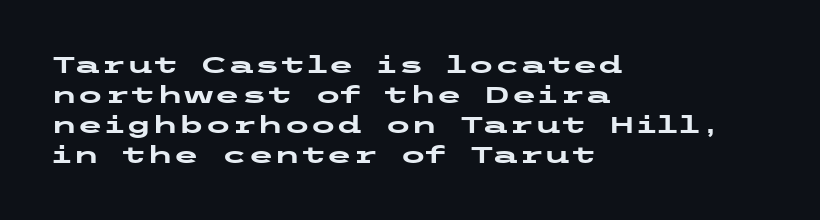
Q: Is the text bold? A: Yes.
Q: Is the text italic (slanted)? A: No, it is upright.
Q: Is the text underlined? A: No.
Q: How is the paragraph aligned? A: Left-aligned.
Q: Is the spacing between letters normal or unusually wide? A: Normal.
Q: Is the spacing between lines tight, normal or loose? A: Normal.
